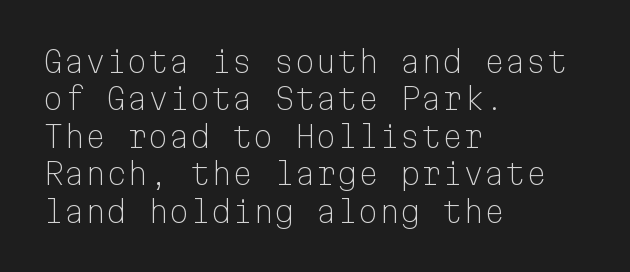
{"serif": "no", "italic": "no", "bold": "no", "weight": "light", "width": "normal", "stroke_contrast": "low", "x_height": "medium", "monospaced": "yes", "underline": "no", "align": "left", "line_spacing": "normal", "line_spacing_ratio": 1.25, "letter_spacing": "normal", "letter_spacing_em": 0.0, "glyph_px": 30}
